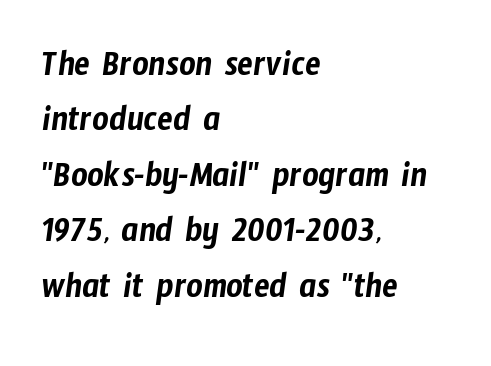
The image shows 36 px condensed sans-serif type; set left-aligned, normal line spacing (1.54x), normal letter spacing, not underlined; low stroke contrast and a medium x-height.
